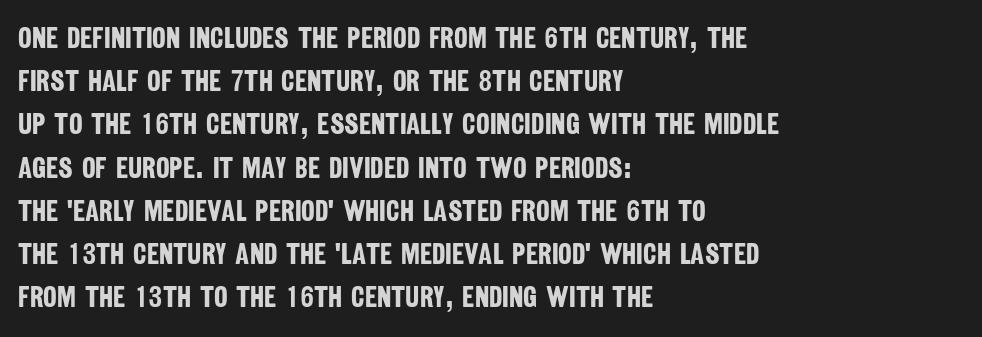
The image shows 29 px bold, condensed sans-serif type; set left-aligned, normal line spacing (1.49x), normal letter spacing, not underlined; low stroke contrast and a large x-height.
